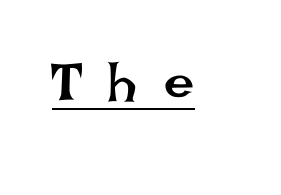
Q: Is the text bold? A: No.
Q: Is the text italic (slanted)? A: No, it is upright.
Q: Is the text underlined? A: Yes.
Q: Is the spacing between letters normal or unusually wide? A: Unusually wide.
Q: Width (condensed, normal, or wide)? A: Normal.
Q: Stroke contrast? A: Low.
Q: x-height? A: Large.
Q: Monospaced? A: No.
